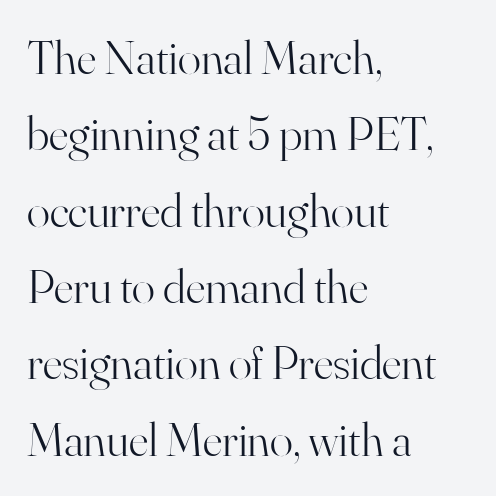
{"serif": "yes", "italic": "no", "bold": "no", "weight": "light", "width": "normal", "stroke_contrast": "high", "x_height": "small", "monospaced": "no", "underline": "no", "align": "left", "line_spacing": "normal", "line_spacing_ratio": 1.59, "letter_spacing": "normal", "letter_spacing_em": 0.0, "glyph_px": 48}
